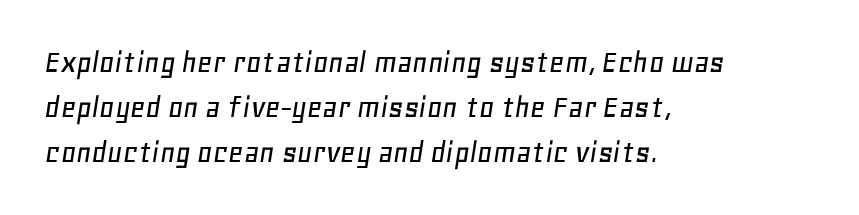
Q: Is the text italic (slanted)? A: Yes, it leans right by about 11 degrees.
Q: Is the text underlined? A: No.
Q: How is the paragraph aligned? A: Left-aligned.
Q: Is the spacing between letters normal or unusually wide? A: Normal.
Q: Is the spacing between lines tight, normal or loose? A: Normal.
Q: Width (condensed, normal, or wide)? A: Normal.
Q: Stroke contrast? A: Low.
Q: x-height? A: Large.
Q: Monospaced? A: No.
